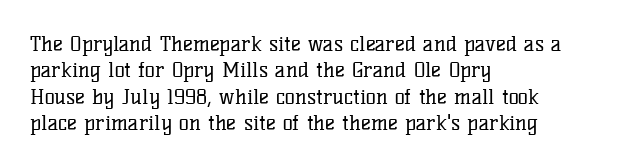
The rendering uses a moderate line-height, typical for paragraphs. Only glyphs here, with clear space below each row. The passage is arranged the way most books set body copy — flush left. Spacing between characters is what you'd get straight out of the box.
